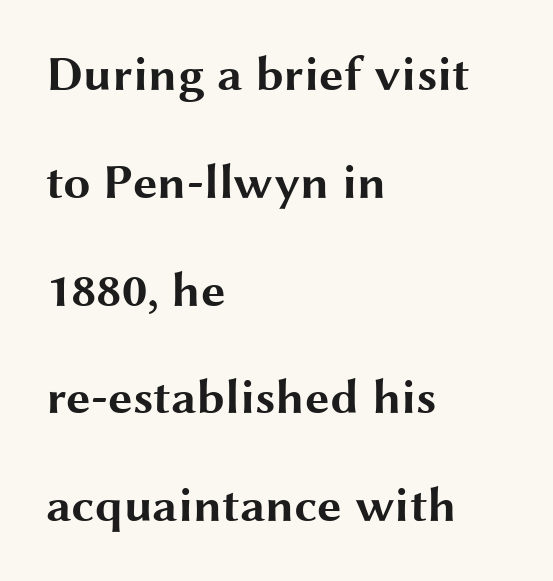
The image shows 49 px bold, wide sans-serif type, upright; set left-aligned, loose line spacing (2.2x), normal letter spacing, not underlined; medium stroke contrast and a medium x-height.
